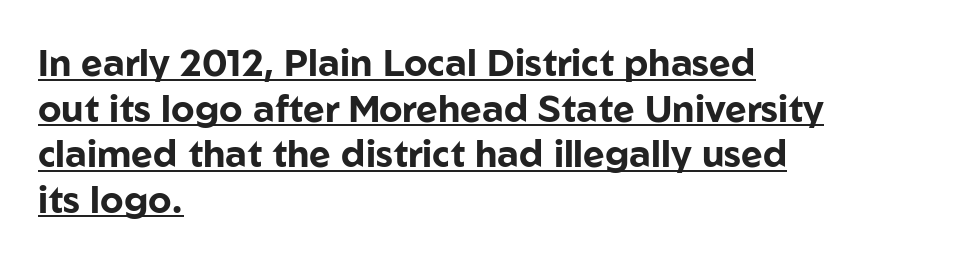
{"serif": "no", "italic": "no", "bold": "yes", "weight": "bold", "width": "normal", "stroke_contrast": "low", "x_height": "medium", "monospaced": "no", "underline": "yes", "align": "left", "line_spacing_ratio": 1.23, "letter_spacing": "normal", "letter_spacing_em": 0.0, "glyph_px": 37}
